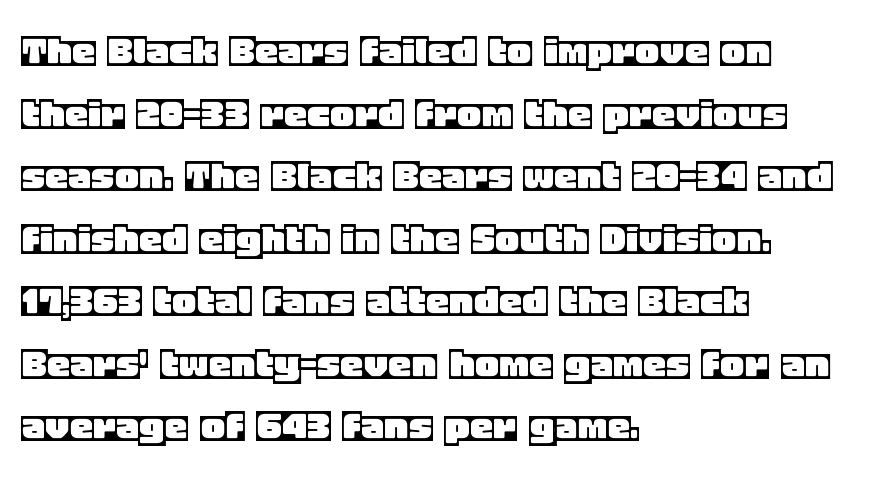
{"italic": "no", "width": "normal", "x_height": "large", "monospaced": "no", "underline": "no", "align": "left", "line_spacing": "normal", "line_spacing_ratio": 1.33, "letter_spacing": "normal", "letter_spacing_em": 0.0, "glyph_px": 47}
